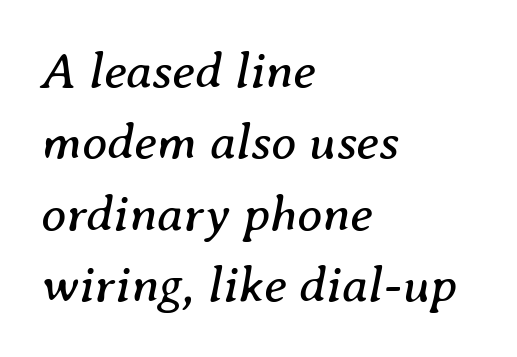
The image shows 51 px regular-weight serif type, italic (leaning right); set left-aligned, normal line spacing (1.4x), normal letter spacing, not underlined; medium stroke contrast and a medium x-height.
